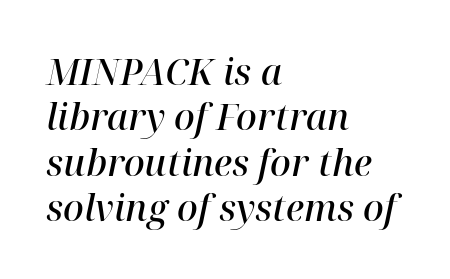
{"serif": "yes", "italic": "yes", "lean": "right", "slant_degrees": 12, "bold": "semi", "weight": "semibold", "width": "normal", "stroke_contrast": "high", "x_height": "medium", "monospaced": "no", "underline": "no", "align": "left", "line_spacing": "normal", "line_spacing_ratio": 1.26, "letter_spacing": "normal", "letter_spacing_em": 0.0, "glyph_px": 36}
